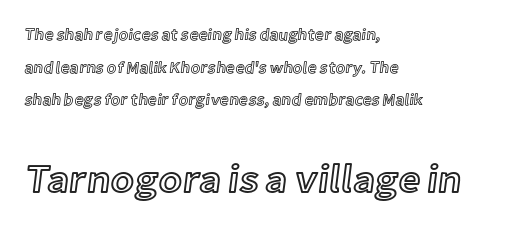
Block two is the big one; block one sits smaller above it. The passage shown is not underscored anywhere. These lines stand farther apart than default settings would place them.
